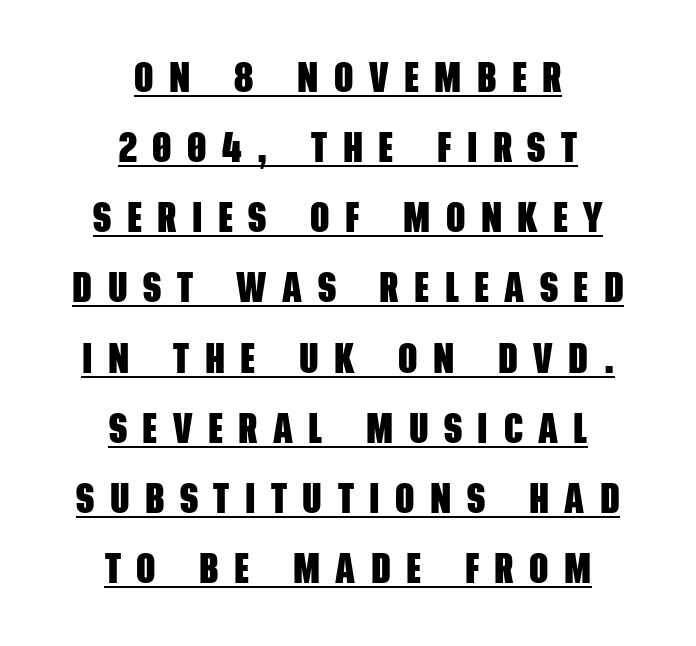
Honestly, the underline is the first thing you notice here. Every row of glyphs is offset so its center matches the block's center. On the weight axis this lands at bold, roughly 700. Spacing between characters has been opened up far beyond the box default. Looks like regular typesetting: each glyph gets only the width it needs. In terms of letterform style, serifs are entirely absent.
